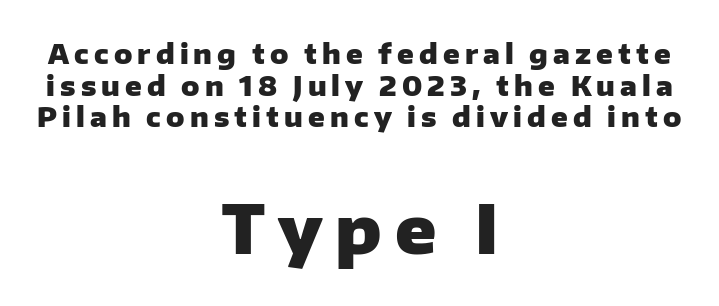
{"serif": "no", "italic": "no", "bold": "yes", "weight": "heavy", "width": "normal", "stroke_contrast": "low", "x_height": "medium", "monospaced": "no", "underline": "no", "align": "center", "line_spacing_ratio": 1.17, "larger_block": "second", "size_ratio": 2.48, "glyph_px": 67}
